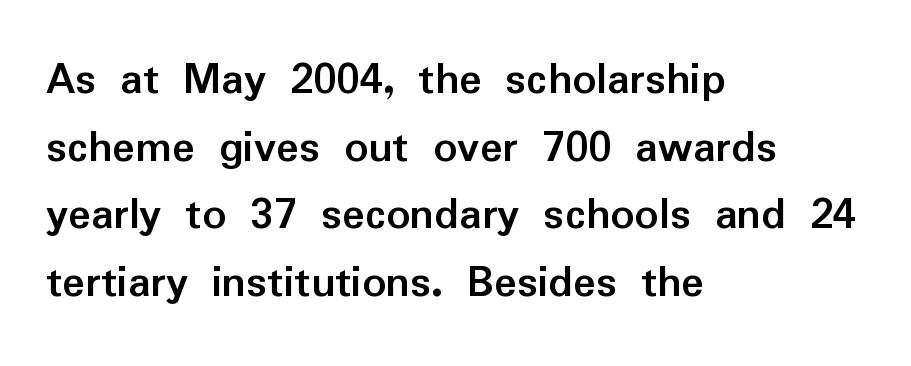
The leading is moderate, giving the passage an even texture. The space directly below the letters is spotless. A classic flush-left, rag-right setting is used for this passage. Font category for this specimen: sans-serif. Vertical strokes here are truly vertical.
